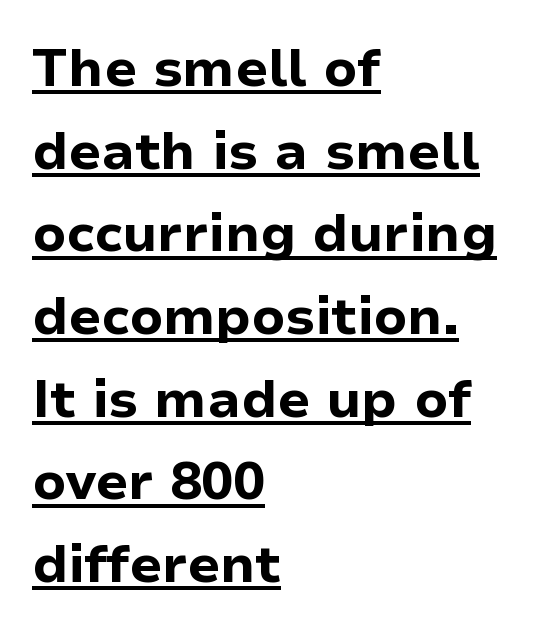
The image shows 53 px bold sans-serif type, upright; set left-aligned, normal line spacing (1.56x), normal letter spacing, underlined; low stroke contrast and a medium x-height.
